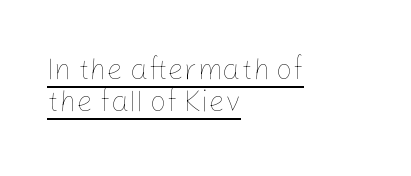
{"italic": "no", "bold": "no", "weight": "thin", "width": "normal", "stroke_contrast": "low", "x_height": "medium", "monospaced": "no", "underline": "yes", "align": "left", "line_spacing": "tight", "line_spacing_ratio": 1.11, "letter_spacing": "normal", "letter_spacing_em": 0.0, "glyph_px": 29}
